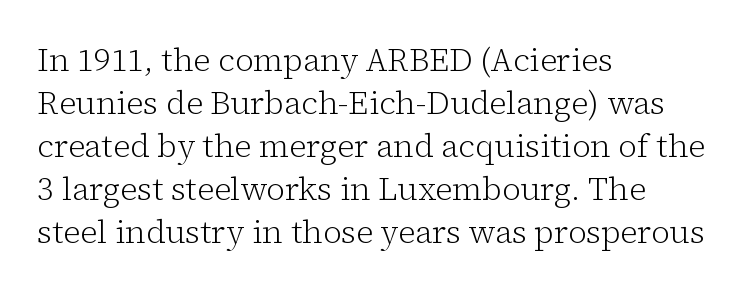
Letters rest on an invisible, unmarked baseline. Stem width sits at or under what a default text font uses. Letterform terminals end in serifs throughout the passage. This sample has the flowing, uneven cadence of proportional lettering. Layout note: lines flush left. A typesetter would mark this as roman, not italic.
